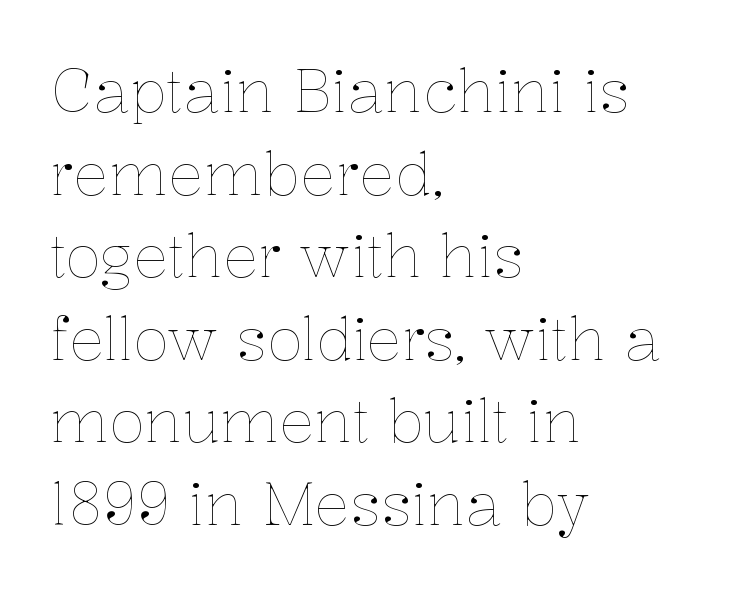
A clean baseline with only descenders dipping below it. Students, note that the glyphs here touch the page at normal intervals. Ascenders rise straight up at ninety degrees. In CSS terms this would be text-align: left. The rendering uses natural spacing where letterforms have individual widths.
